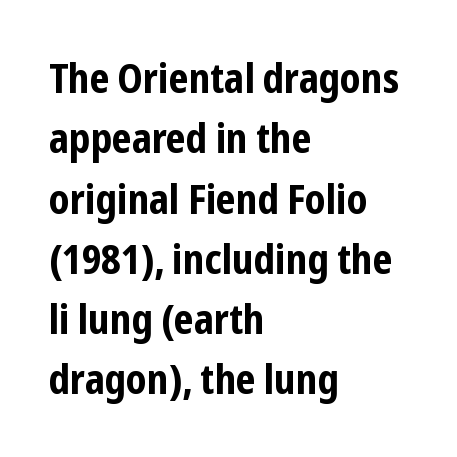
The image shows 41 px bold, condensed sans-serif type, upright; set left-aligned, normal line spacing (1.47x), normal letter spacing, not underlined; low stroke contrast and a medium x-height.
